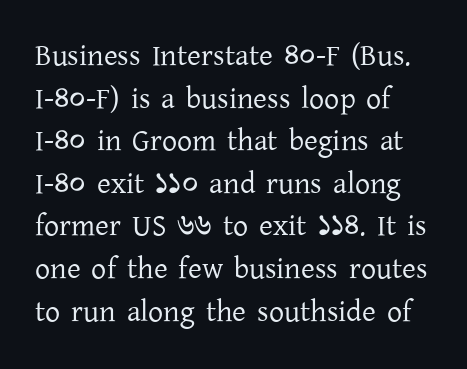
Notice how the stems are strictly vertical — no italics here. There is no visible air inserted between adjacent glyphs. The typeface chosen for these lines features serifs. The strip under each line holds only bare page. Vertical stems look standard width or narrower in stroke. Vertical spacing — default.
